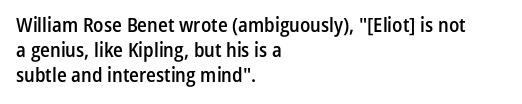
Q: Is the text bold? A: Semi-bold.
Q: Is the text italic (slanted)? A: No, it is upright.
Q: Is the text underlined? A: No.
Q: How is the paragraph aligned? A: Left-aligned.
Q: Is the spacing between letters normal or unusually wide? A: Normal.
Q: Is the spacing between lines tight, normal or loose? A: Normal.
